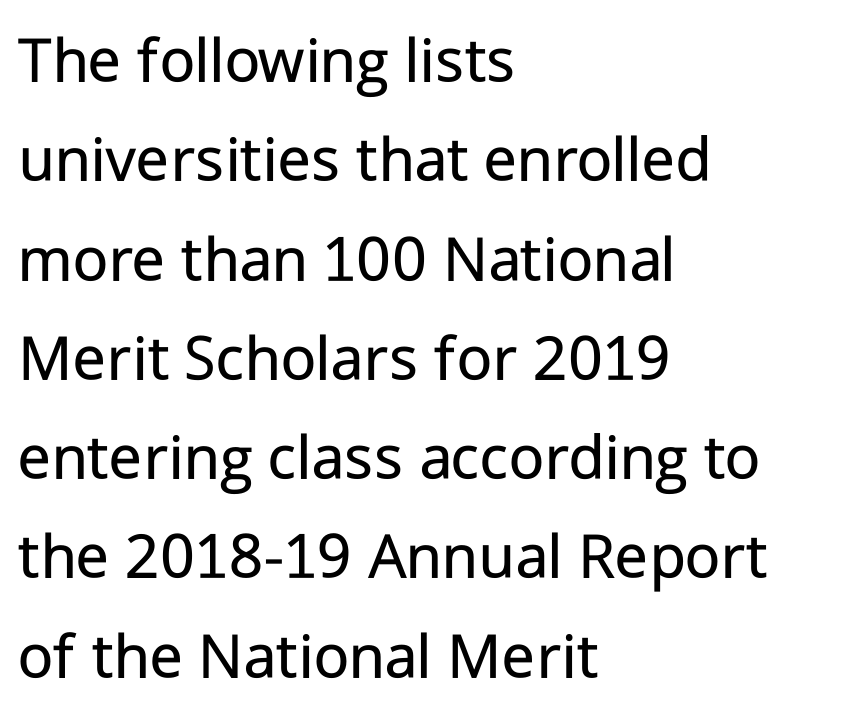
The image shows 68 px regular-weight sans-serif type, upright; set left-aligned, normal line spacing (1.46x), normal letter spacing, not underlined; low stroke contrast and a medium x-height.
